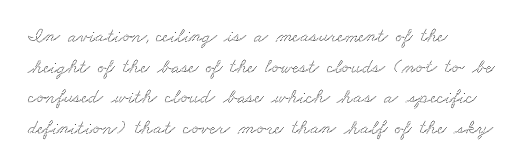
Q: Is the text underlined? A: No.
Q: How is the paragraph aligned? A: Left-aligned.
Q: Is the spacing between letters normal or unusually wide? A: Normal.
Q: Is the spacing between lines tight, normal or loose? A: Normal.
